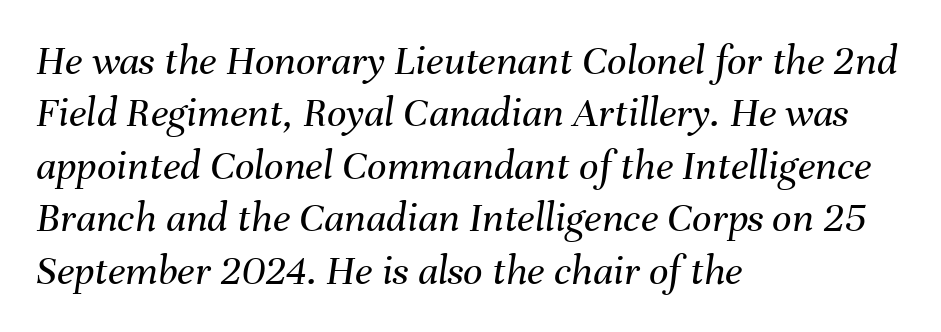
The image shows 43 px regular-weight type, italic (leaning right); set left-aligned, line spacing 1.22x, normal letter spacing, not underlined; medium stroke contrast and a medium x-height.
